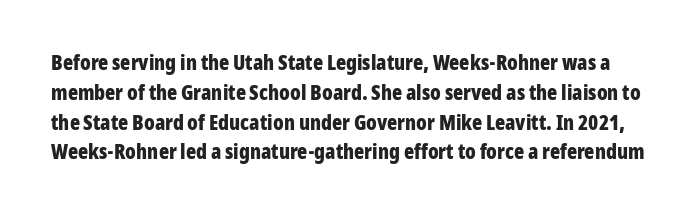
The image shows 21 px bold type, upright; set normal line spacing (1.42x), normal letter spacing, not underlined.
